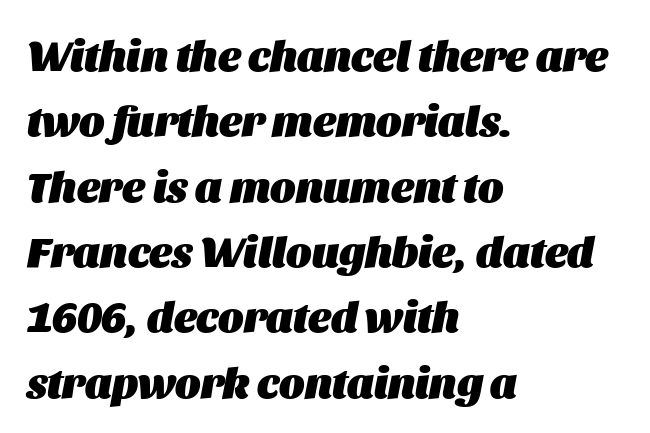
The image shows 43 px heavy type, italic (leaning right); set left-aligned, normal line spacing (1.52x), normal letter spacing, not underlined; medium stroke contrast and a large x-height.
